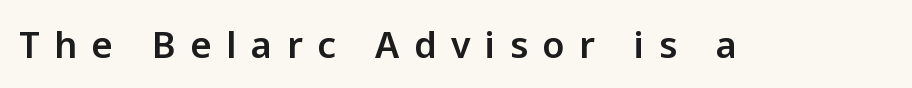
Q: Is the text italic (slanted)? A: No, it is upright.
Q: Is the typeface a serif or a sans-serif typeface? A: Sans-serif.
Q: Is the text underlined? A: No.
Q: Is the spacing between letters normal or unusually wide? A: Unusually wide.
Q: Width (condensed, normal, or wide)? A: Normal.
Q: Stroke contrast? A: Low.
Q: x-height? A: Medium.
Q: Monospaced? A: No.
